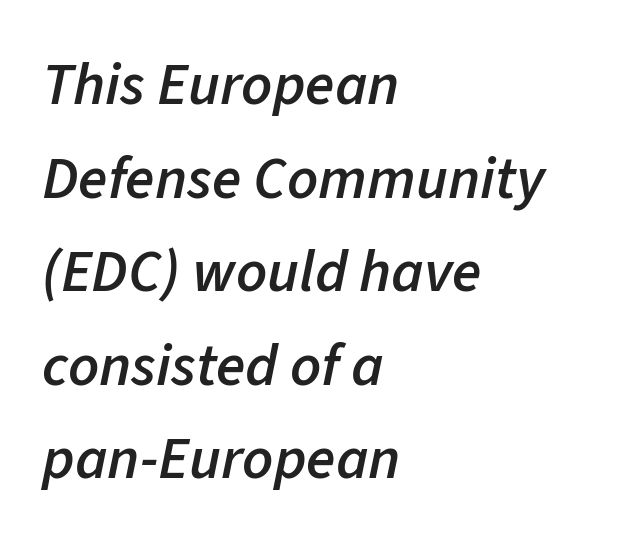
Q: Is the text bold? A: Semi-bold.
Q: Is the text italic (slanted)? A: Yes, it leans right by about 11 degrees.
Q: Is the text underlined? A: No.
Q: How is the paragraph aligned? A: Left-aligned.
Q: Is the spacing between letters normal or unusually wide? A: Normal.
Q: Is the spacing between lines tight, normal or loose? A: Normal.
Q: Width (condensed, normal, or wide)? A: Normal.
Q: Stroke contrast? A: Low.
Q: x-height? A: Medium.
Q: Monospaced? A: No.
